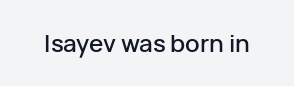
Q: Is the text italic (slanted)? A: No, it is upright.
Q: Is the text underlined? A: No.
Q: Is the spacing between letters normal or unusually wide? A: Normal.
